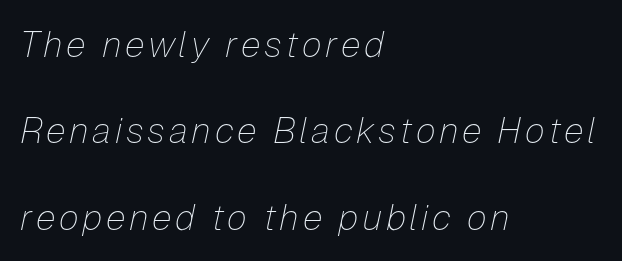
Q: Is the text bold? A: No.
Q: Is the text italic (slanted)? A: Yes, it leans right by about 12 degrees.
Q: Is the text underlined? A: No.
Q: How is the paragraph aligned? A: Left-aligned.
Q: Is the spacing between lines tight, normal or loose? A: Loose.
Q: Width (condensed, normal, or wide)? A: Normal.
Q: Stroke contrast? A: Low.
Q: x-height? A: Medium.
Q: Monospaced? A: No.
